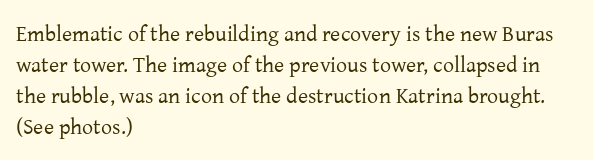
Q: Is the text bold? A: No.
Q: Is the text italic (slanted)? A: No, it is upright.
Q: Is the text underlined? A: No.
Q: How is the paragraph aligned? A: Left-aligned.
Q: Is the spacing between letters normal or unusually wide? A: Normal.
Q: Is the spacing between lines tight, normal or loose? A: Normal.
